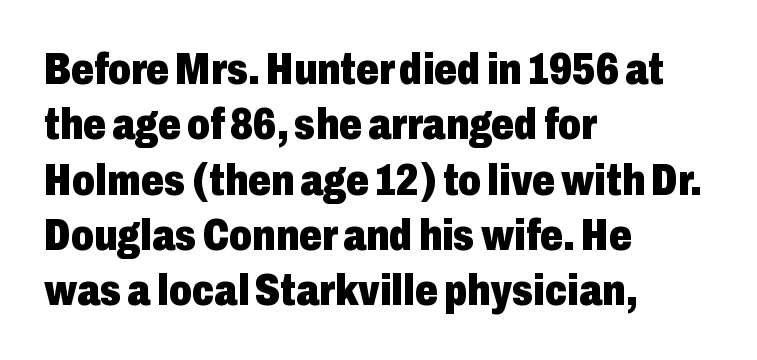
Q: Is the text bold? A: Yes.
Q: Is the text italic (slanted)? A: No, it is upright.
Q: Is the typeface a serif or a sans-serif typeface? A: Sans-serif.
Q: Is the text underlined? A: No.
Q: How is the paragraph aligned? A: Left-aligned.
Q: Is the spacing between letters normal or unusually wide? A: Normal.
Q: Width (condensed, normal, or wide)? A: Condensed.
Q: Stroke contrast? A: Low.
Q: x-height? A: Medium.
Q: Monospaced? A: No.
